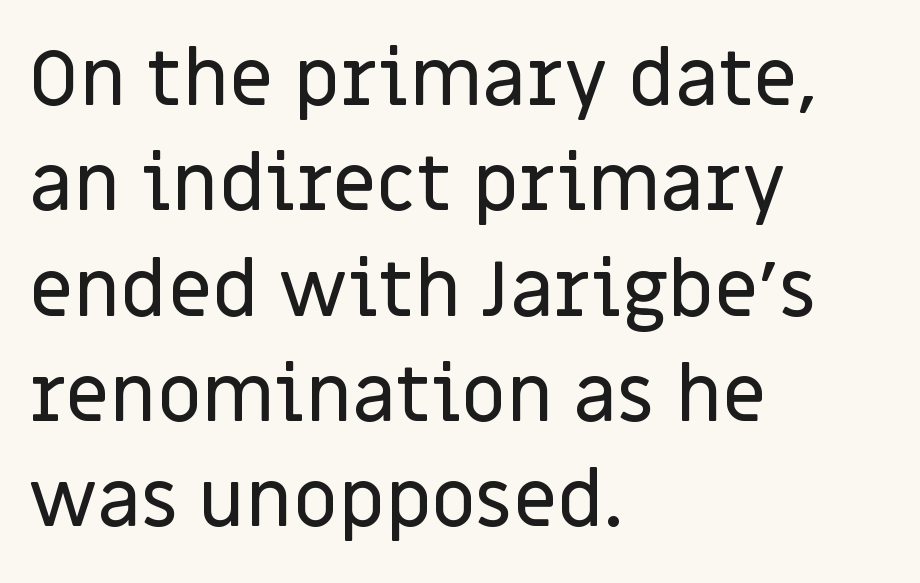
The image shows 78 px sans-serif type, upright; set left-aligned, normal line spacing (1.35x), normal letter spacing, not underlined; low stroke contrast and a large x-height.
